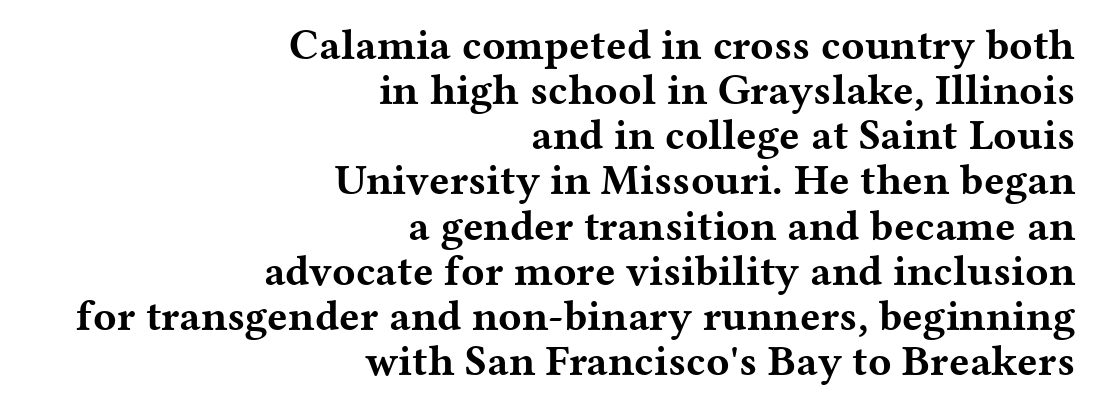
The image shows 43 px bold, wide serif type, upright; set right-aligned, tight line spacing (1.05x), normal letter spacing, not underlined; medium stroke contrast and a medium x-height.
